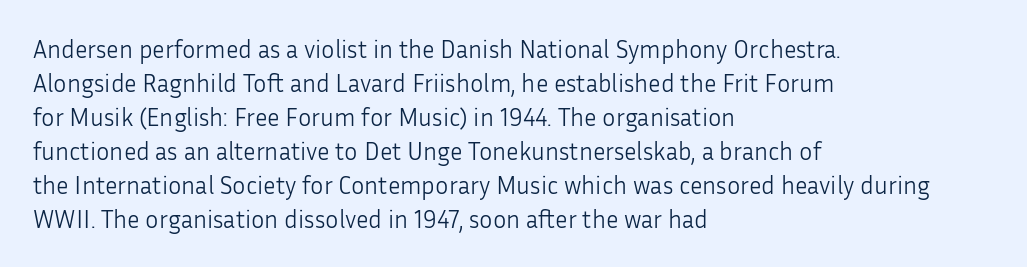
The image shows 25 px text type, upright; set left-aligned, normal line spacing (1.36x), normal letter spacing, not underlined.
